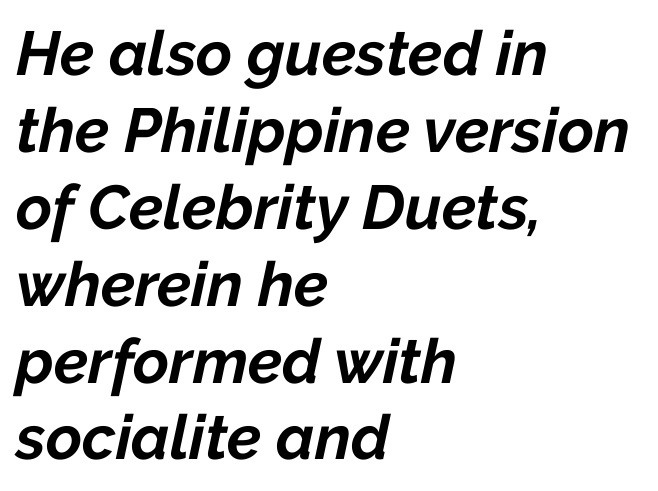
Q: Is the text bold? A: Yes.
Q: Is the text italic (slanted)? A: Yes, it leans right by about 12 degrees.
Q: Is the text underlined? A: No.
Q: How is the paragraph aligned? A: Left-aligned.
Q: Is the spacing between letters normal or unusually wide? A: Normal.
Q: Width (condensed, normal, or wide)? A: Normal.
Q: Stroke contrast? A: Low.
Q: x-height? A: Medium.
Q: Monospaced? A: No.
